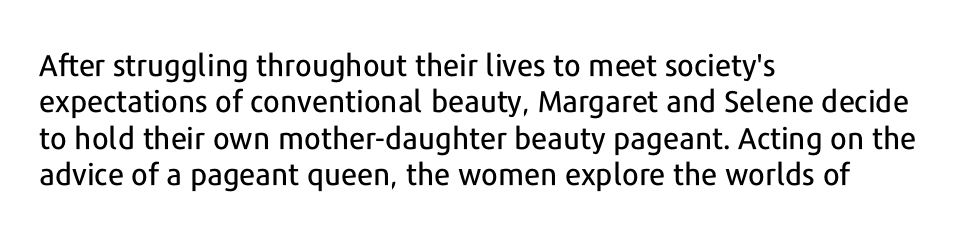
Q: Is the text italic (slanted)? A: No, it is upright.
Q: Is the typeface a serif or a sans-serif typeface? A: Sans-serif.
Q: Is the text underlined? A: No.
Q: How is the paragraph aligned? A: Left-aligned.
Q: Is the spacing between letters normal or unusually wide? A: Normal.
Q: Width (condensed, normal, or wide)? A: Normal.
Q: Stroke contrast? A: Low.
Q: x-height? A: Medium.
Q: Monospaced? A: No.
